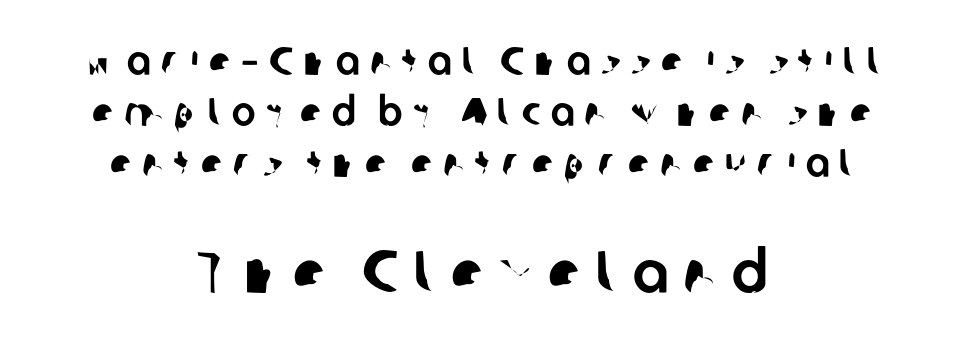
Q: Is the typeface a serif or a sans-serif typeface? A: Sans-serif.
Q: Is the text underlined? A: No.
Q: How is the paragraph aligned? A: Centered.
Q: Is the spacing between letters normal or unusually wide? A: Unusually wide.
Q: Is the spacing between lines tight, normal or loose? A: Normal.
Q: Which block of text is set in a larger size, the first (top) or the second (bottom)? A: The second (bottom) one.
Q: Width (condensed, normal, or wide)? A: Normal.
Q: Stroke contrast? A: Low.
Q: x-height? A: Medium.
Q: Monospaced? A: No.
